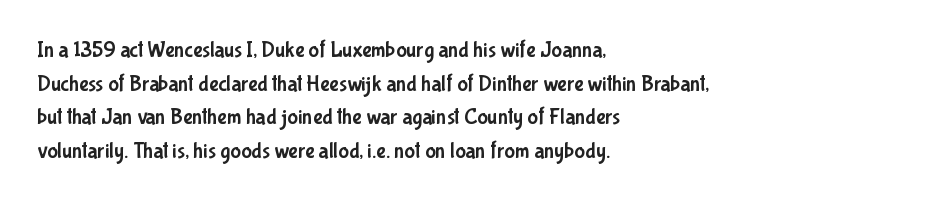
Q: Is the text italic (slanted)? A: No, it is upright.
Q: Is the text underlined? A: No.
Q: How is the paragraph aligned? A: Left-aligned.
Q: Is the spacing between letters normal or unusually wide? A: Normal.
Q: Is the spacing between lines tight, normal or loose? A: Normal.
